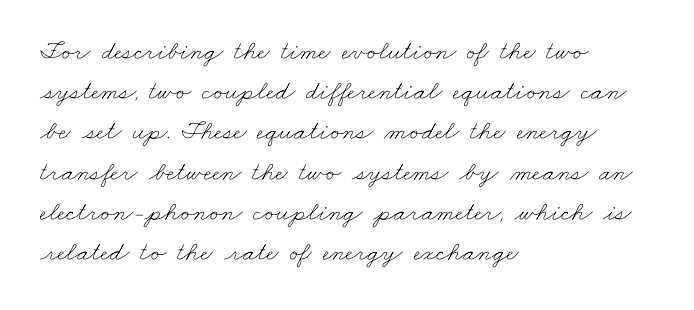
The vertical gap from one line to the next is medium. This rendering leaves character spacing at its baseline value. Just letters on the line, the space beneath them empty. Reading down the block, your eye returns to a fixed left position each line. Is this a heavy cut? Hardly; it is regular or lighter.
